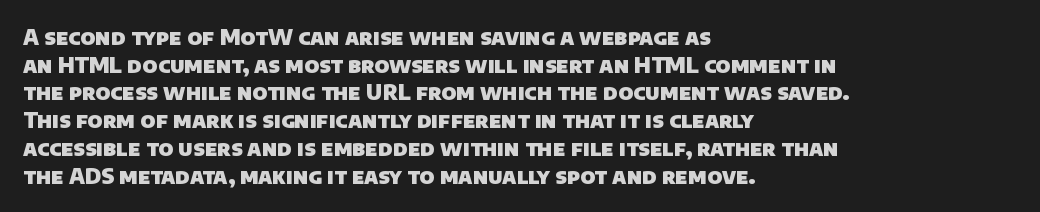
Summary of vertical rhythm: regular, with standard interline spacing. The tracking reads as untouched default to a designer's eye. The baseline area is clear. I'd describe the lettering as bold — thick and assertive. Short and long lines alike share a common starting point at left.
